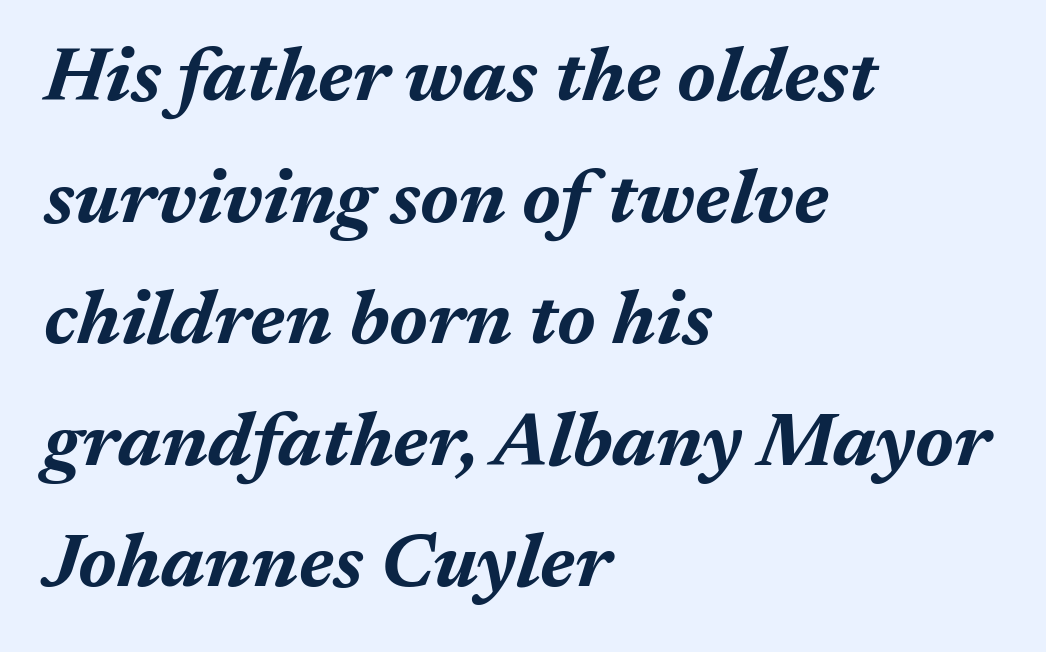
{"italic": "yes", "lean": "right", "slant_degrees": 17, "bold": "yes", "weight": "bold", "width": "normal", "stroke_contrast": "medium", "x_height": "medium", "monospaced": "no", "underline": "no", "align": "left", "line_spacing": "normal", "line_spacing_ratio": 1.6, "letter_spacing": "normal", "letter_spacing_em": 0.0, "glyph_px": 76}
